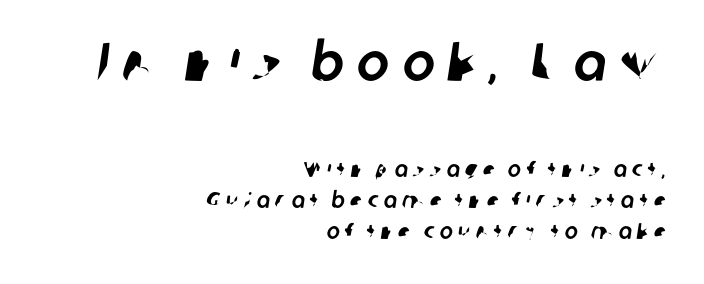
{"serif": "no", "width": "normal", "stroke_contrast": "low", "x_height": "medium", "monospaced": "no", "underline": "no", "align": "right", "line_spacing": "normal", "line_spacing_ratio": 1.42, "letter_spacing": "wide", "letter_spacing_em": 0.25, "larger_block": "first", "size_ratio": 2.45, "glyph_px": 54}
